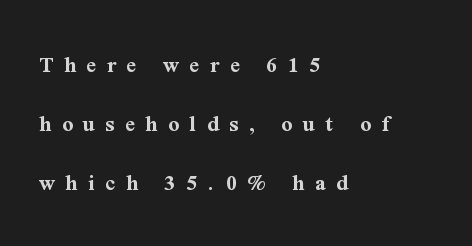
{"italic": "no", "bold": "yes", "underline": "no", "align": "left", "line_spacing": "loose", "line_spacing_ratio": 2.45, "letter_spacing": "wide", "letter_spacing_em": 0.43, "glyph_px": 24}
